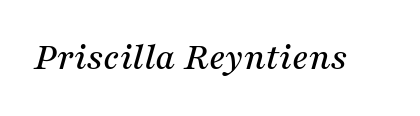
Q: Is the text italic (slanted)? A: Yes, it leans right by about 16 degrees.
Q: Is the typeface a serif or a sans-serif typeface? A: Serif.
Q: Is the text underlined? A: No.
Q: Is the spacing between letters normal or unusually wide? A: Normal.
Q: Width (condensed, normal, or wide)? A: Normal.
Q: Stroke contrast? A: Medium.
Q: x-height? A: Medium.
Q: Monospaced? A: No.
